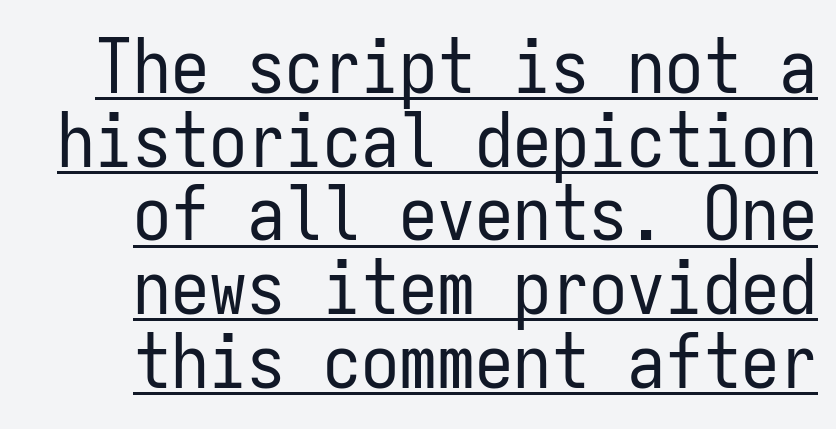
The image shows 76 px regular-weight, condensed sans-serif type, upright, monospaced; set tight line spacing (0.97x), normal letter spacing, underlined; low stroke contrast and a medium x-height.
